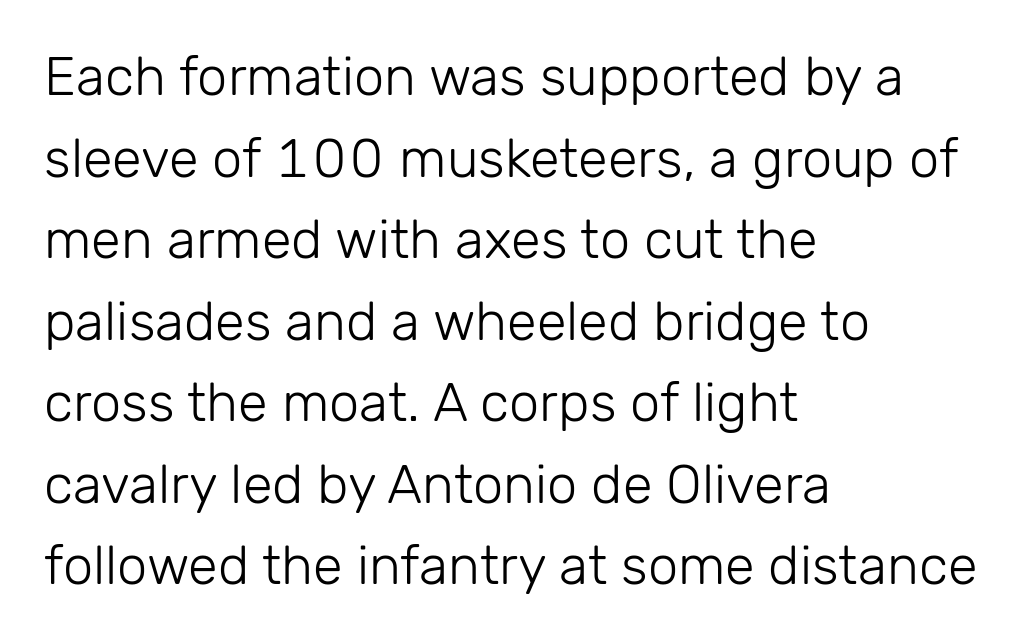
{"serif": "no", "italic": "no", "bold": "no", "weight": "light", "width": "normal", "stroke_contrast": "low", "x_height": "medium", "monospaced": "no", "underline": "no", "align": "left", "line_spacing": "normal", "line_spacing_ratio": 1.51, "letter_spacing": "normal", "letter_spacing_em": 0.0, "glyph_px": 54}
